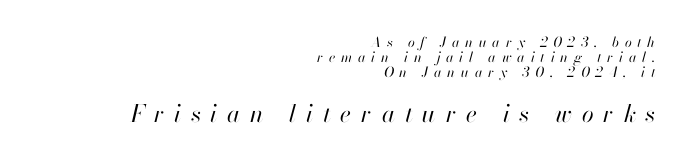
In this sample the second text group is rendered at the bigger scale. The line-height multiplier appears low, near solid setting. The lines in this sample share a right terminus and differ only in where they begin. Students, note that the glyphs here are deliberately spaced far apart.
